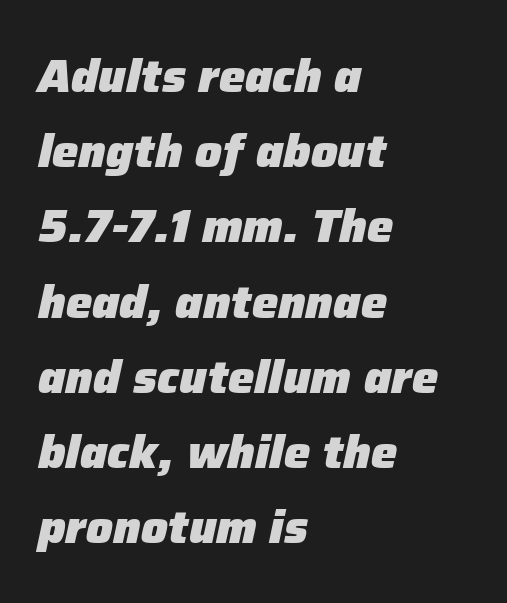
{"italic": "yes", "lean": "right", "slant_degrees": 12, "bold": "yes", "weight": "heavy", "width": "normal", "stroke_contrast": "low", "x_height": "medium", "monospaced": "no", "underline": "no", "align": "left", "line_spacing": "normal", "line_spacing_ratio": 1.6, "letter_spacing": "normal", "letter_spacing_em": 0.0, "glyph_px": 47}
